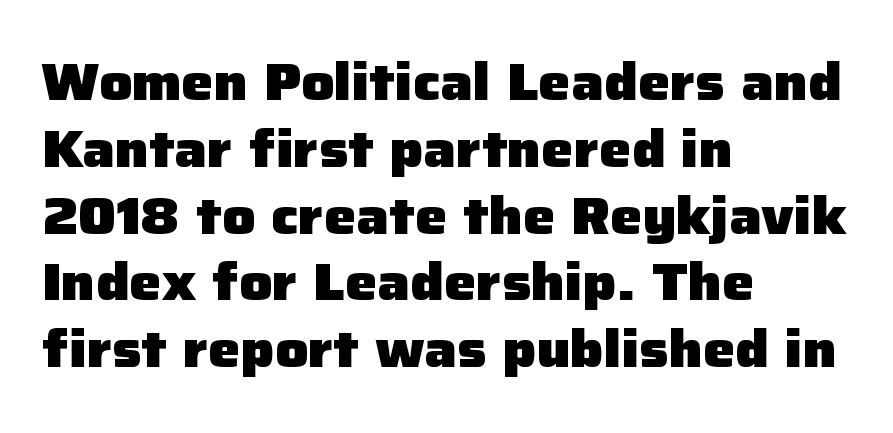
The image shows 51 px heavy sans-serif type, upright; set left-aligned, normal line spacing (1.31x), normal letter spacing, not underlined; low stroke contrast and a medium x-height.
